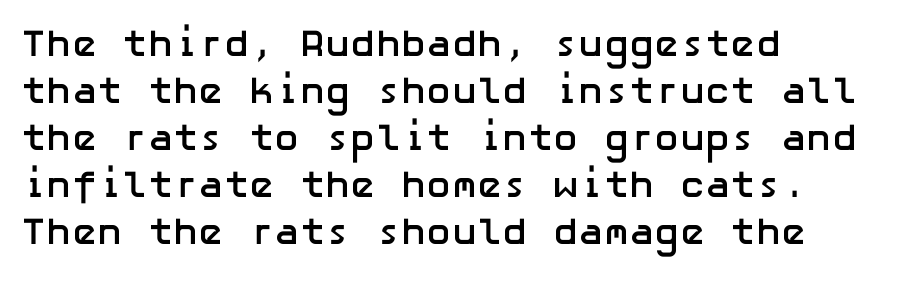
The image shows 38 px semibold sans-serif type, upright; set left-aligned, line spacing 1.24x, normal letter spacing, not underlined; low stroke contrast and a medium x-height.
